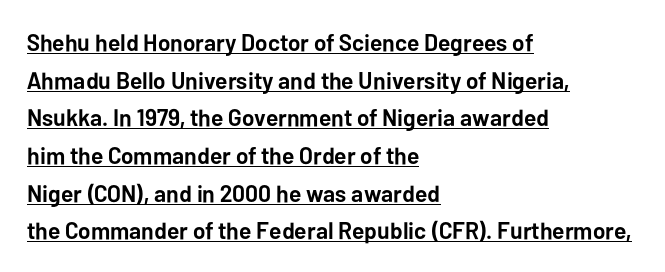
{"italic": "no", "bold": "yes", "underline": "yes", "align": "left", "line_spacing": "normal", "line_spacing_ratio": 1.57, "letter_spacing": "normal", "letter_spacing_em": 0.0, "glyph_px": 24}
